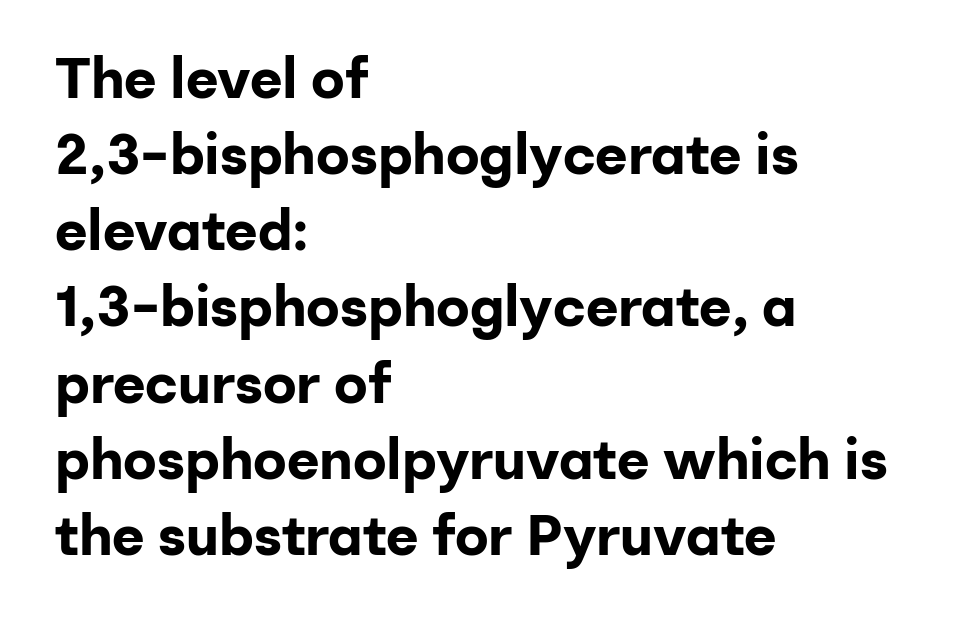
The rows are spaced the way most documents space them. Upright lettering throughout. You could call the tracking neutral — neither tight nor loose. The rag falls on the right side of this text block. Stroke terminals: plain, sans-serif.
